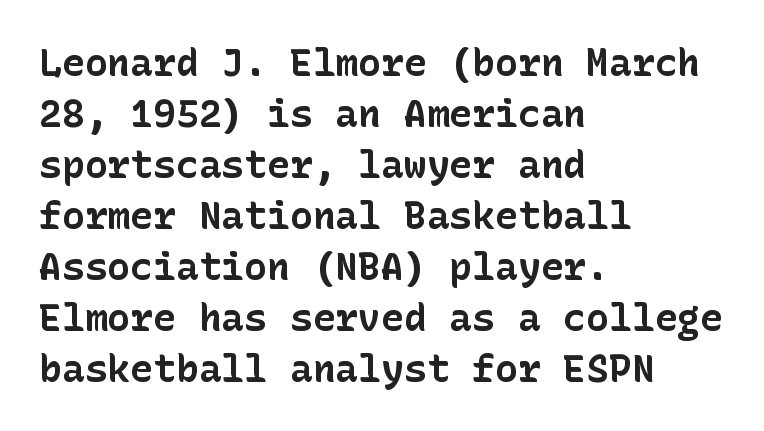
Posture: upright roman. What weight is shown? A full bold with thick strokes. In CSS terms this would be text-align: left. A sans-serif font was chosen for this passage. Regular leading. The baseline area is clear.
